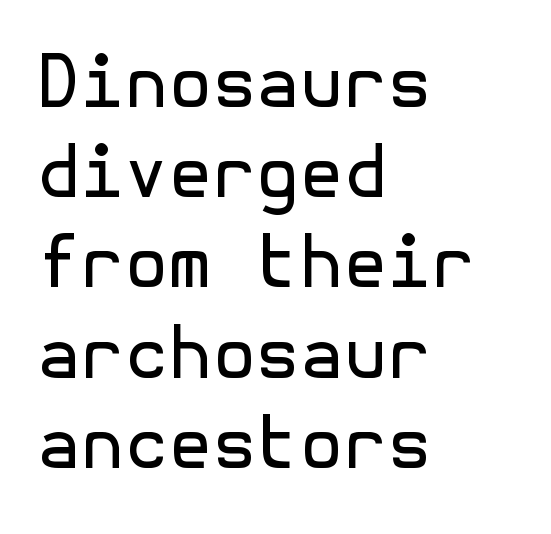
The image shows 71 px regular-weight sans-serif type, upright; set left-aligned, normal line spacing (1.27x), normal letter spacing, not underlined; a medium x-height.
